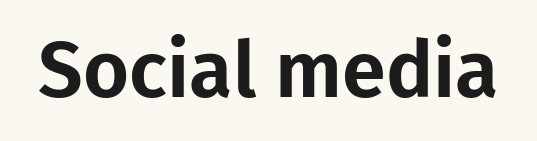
{"serif": "no", "italic": "no", "width": "normal", "stroke_contrast": "low", "x_height": "medium", "monospaced": "no", "underline": "no", "letter_spacing": "normal", "letter_spacing_em": 0.0, "glyph_px": 79}
